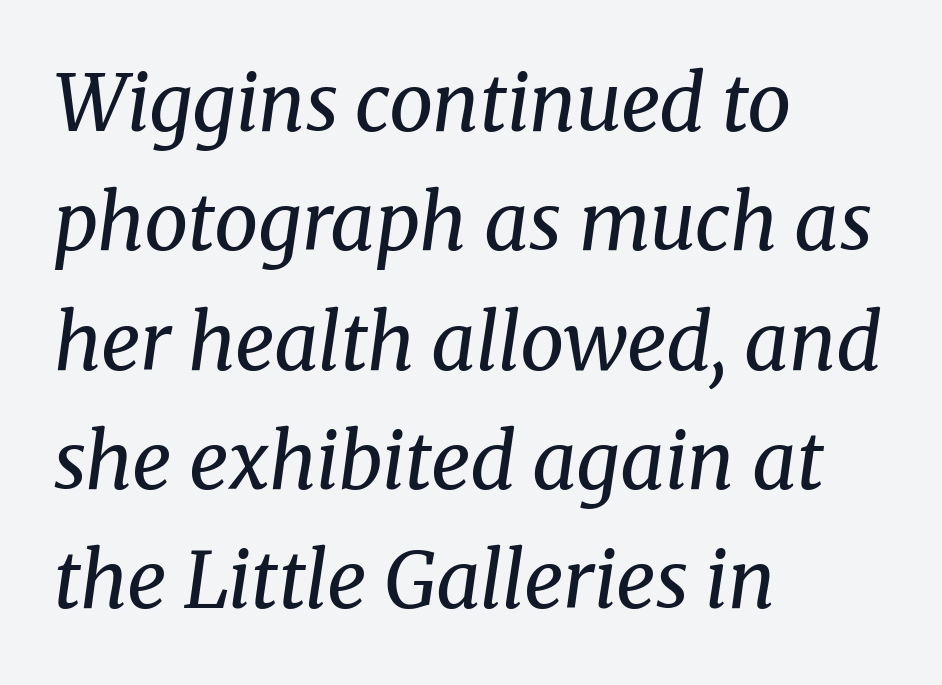
Q: Is the text bold? A: No.
Q: Is the text italic (slanted)? A: Yes, it leans right by about 8 degrees.
Q: Is the typeface a serif or a sans-serif typeface? A: Serif.
Q: Is the text underlined? A: No.
Q: How is the paragraph aligned? A: Left-aligned.
Q: Is the spacing between letters normal or unusually wide? A: Normal.
Q: Is the spacing between lines tight, normal or loose? A: Normal.
Q: Width (condensed, normal, or wide)? A: Normal.
Q: Stroke contrast? A: Medium.
Q: x-height? A: Medium.
Q: Monospaced? A: No.
